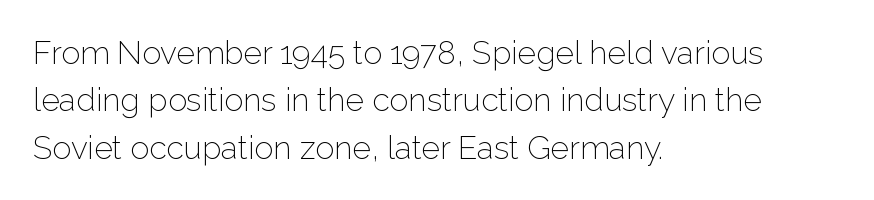
{"serif": "no", "italic": "no", "bold": "no", "weight": "light", "width": "normal", "stroke_contrast": "low", "x_height": "medium", "monospaced": "no", "underline": "no", "align": "left", "line_spacing": "normal", "line_spacing_ratio": 1.48, "letter_spacing": "normal", "letter_spacing_em": 0.0, "glyph_px": 32}
